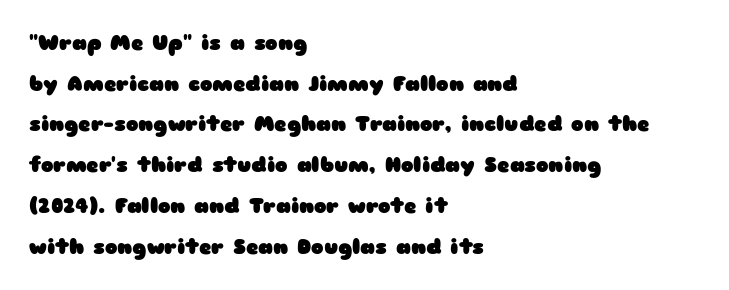
Clear beneath every line of the passage. Each new line begins a long way beneath the previous one. These lines were composed using upright roman letters. The gaps between neighbouring characters are ordinary and unremarkable. Leftover space on each line is placed entirely after the last word.
